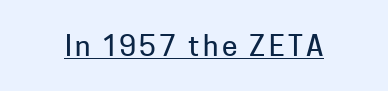
Note: no serifs on the glyphs. Proportional: the letters do not fall into vertical columns. Decoration check: the copy is underlined. The font's upright variant was chosen for this text.
